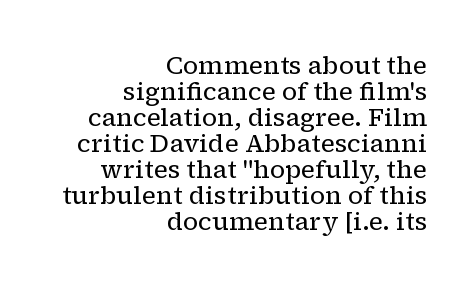
Q: Is the text bold? A: No.
Q: Is the text italic (slanted)? A: No, it is upright.
Q: Is the text underlined? A: No.
Q: How is the paragraph aligned? A: Right-aligned.
Q: Is the spacing between letters normal or unusually wide? A: Normal.
Q: Is the spacing between lines tight, normal or loose? A: Tight.
